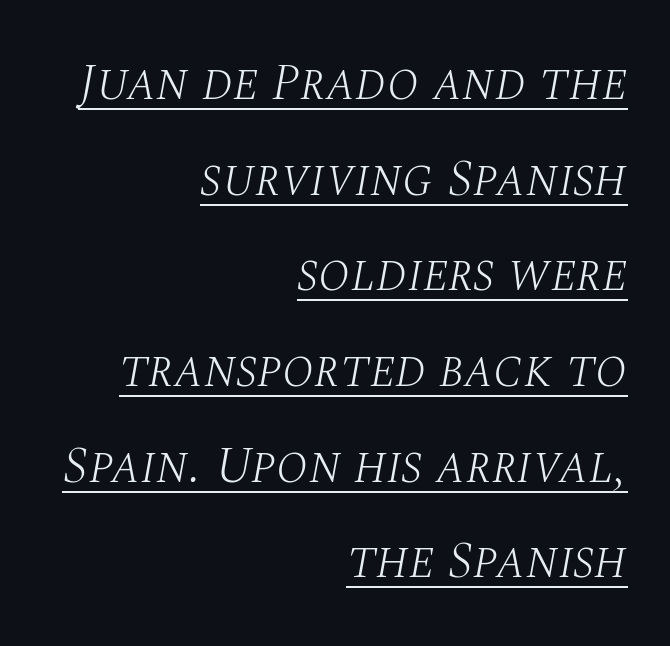
If you drew a line through each stem, it would be angled. The face used here is proportionally spaced, like ordinary book or web type. Beneath each row of characters lies a ruled line. No heavy texture on the line: the type isn't bold. The typesetter chose a ragged-left arrangement here. Look at the tracking — it's just the regular setting, nothing added.
